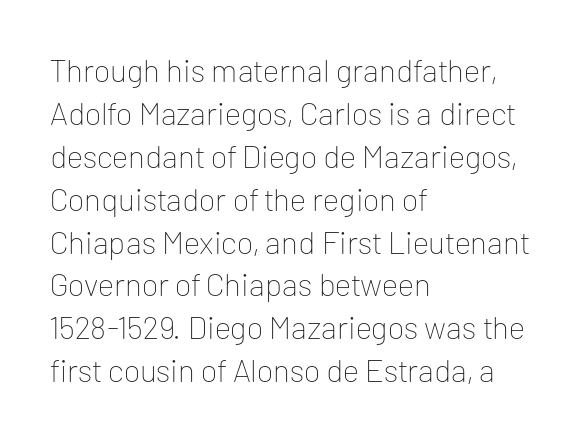
{"serif": "no", "italic": "no", "bold": "no", "weight": "thin", "width": "normal", "stroke_contrast": "low", "x_height": "medium", "monospaced": "no", "underline": "no", "align": "left", "line_spacing": "normal", "line_spacing_ratio": 1.34, "letter_spacing": "normal", "letter_spacing_em": 0.0, "glyph_px": 32}
